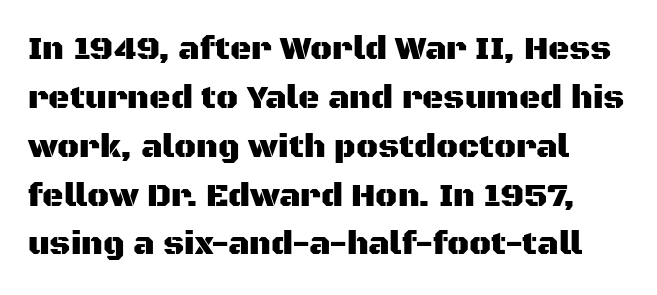
{"serif": "no", "italic": "no", "width": "normal", "stroke_contrast": "medium", "x_height": "large", "monospaced": "no", "underline": "no", "line_spacing": "normal", "line_spacing_ratio": 1.48, "letter_spacing": "normal", "letter_spacing_em": 0.0, "glyph_px": 33}
